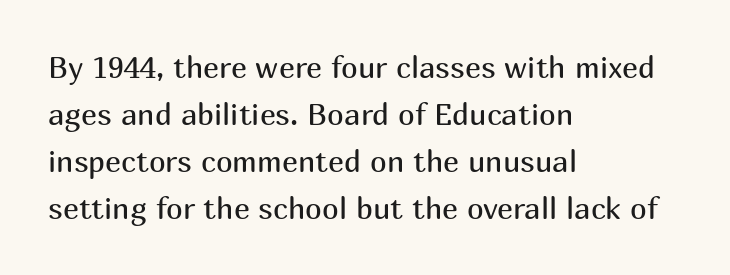
Q: Is the text bold? A: No.
Q: Is the text italic (slanted)? A: No, it is upright.
Q: Is the typeface a serif or a sans-serif typeface? A: Sans-serif.
Q: Is the text underlined? A: No.
Q: How is the paragraph aligned? A: Left-aligned.
Q: Is the spacing between letters normal or unusually wide? A: Normal.
Q: Is the spacing between lines tight, normal or loose? A: Normal.
Q: Width (condensed, normal, or wide)? A: Normal.
Q: Stroke contrast? A: Medium.
Q: x-height? A: Medium.
Q: Monospaced? A: No.
